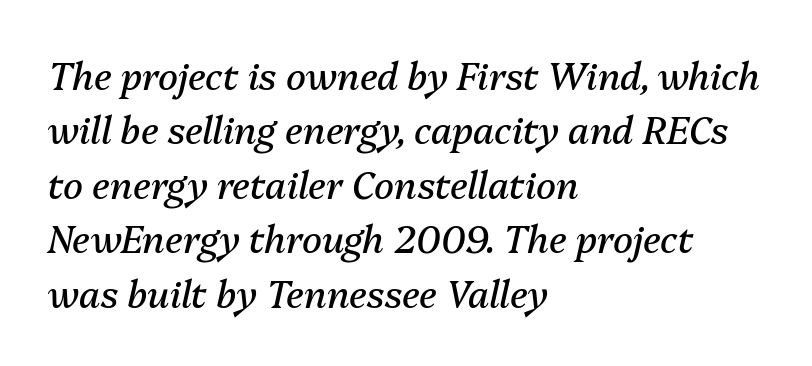
Rule under the text: the space is simply empty. What's the leading like? Ordinary, nothing unusual. When letters slant like this, we call the style italic. Is the stroke heavy? The answer is a plain regular-or-lighter.
